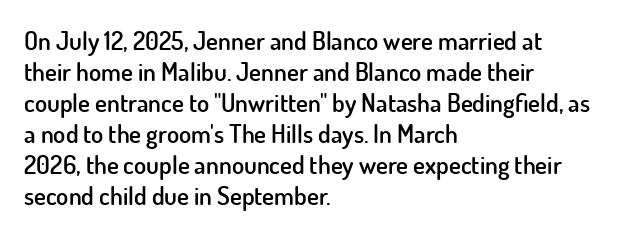
A classic flush-left, rag-right setting is used for this passage. The face used here is rendered with its standard letterfit. Decoration check: the copy has no underline. Caption: semibold face, moderately heavy strokes. Quick note: not italic, upright.
